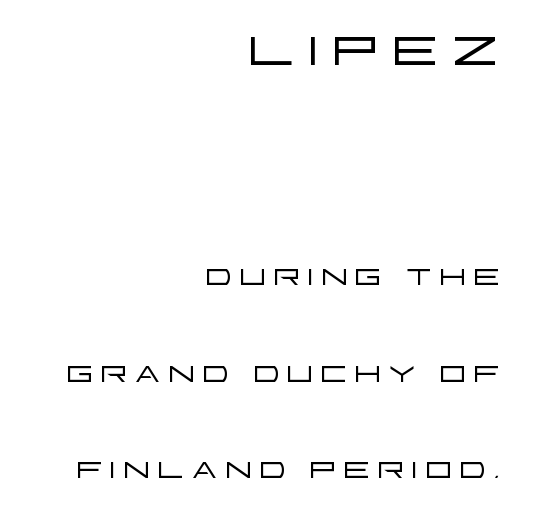
The image shows 76 px light, wide sans-serif type, upright; set right-aligned, loose line spacing (2.25x), not underlined; the first (top) block is 1.77x larger; low stroke contrast and a large x-height.
